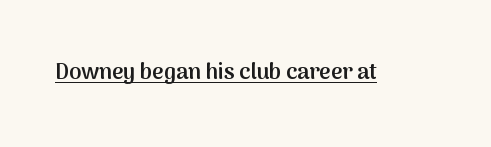
Typesetter's note: demi weight, one step under bold. This sample uses plain, unmodified letter spacing. Honestly, the underline is the first thing you notice here. A typesetter would mark this as roman, not italic.
